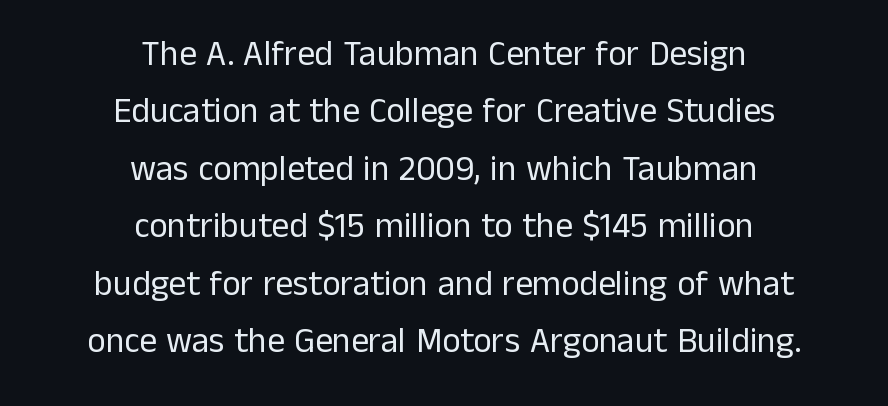
Q: Is the text bold? A: No.
Q: Is the text italic (slanted)? A: No, it is upright.
Q: Is the typeface a serif or a sans-serif typeface? A: Sans-serif.
Q: Is the text underlined? A: No.
Q: How is the paragraph aligned? A: Centered.
Q: Is the spacing between letters normal or unusually wide? A: Normal.
Q: Is the spacing between lines tight, normal or loose? A: Normal.
Q: Width (condensed, normal, or wide)? A: Normal.
Q: Stroke contrast? A: Low.
Q: x-height? A: Medium.
Q: Monospaced? A: No.
